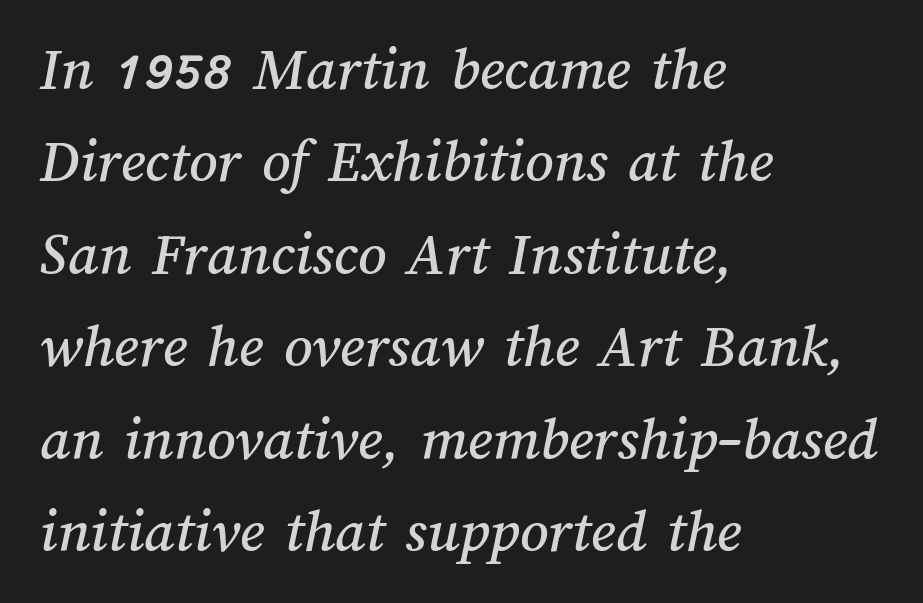
{"width": "normal", "stroke_contrast": "medium", "x_height": "medium", "monospaced": "no", "underline": "no", "align": "left", "line_spacing": "normal", "line_spacing_ratio": 1.49, "letter_spacing": "normal", "letter_spacing_em": 0.0, "glyph_px": 62}
